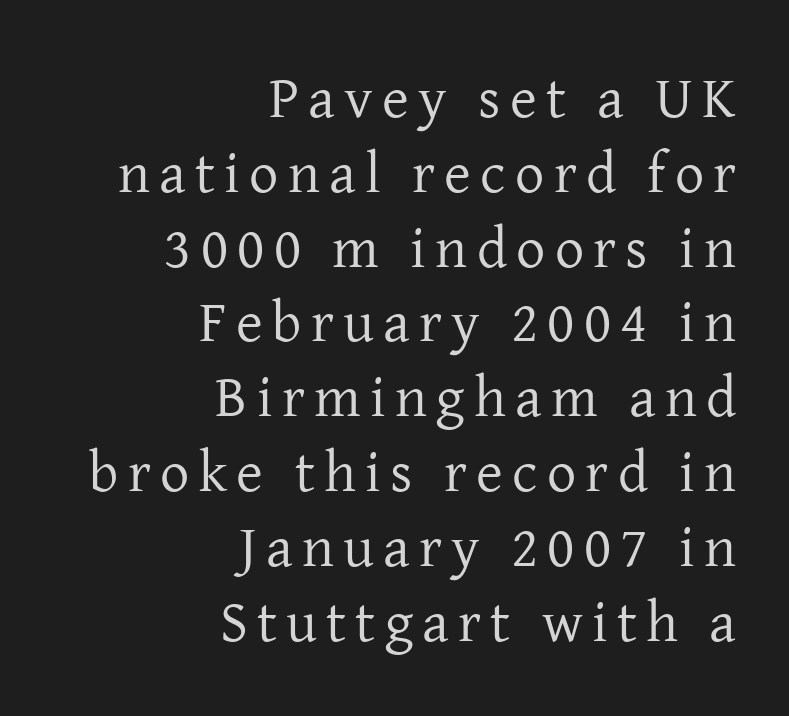
The rendering uses a moderate line-height, typical for paragraphs. Each letter keeps its own natural width here, so spacing adapts to shape. Descenders hang freely into open space. Characters remain perfectly vertical along every line. Look at the bottom of the vertical strokes: they flare into serifs here. The face looks like a standard text weight, possibly lighter.
